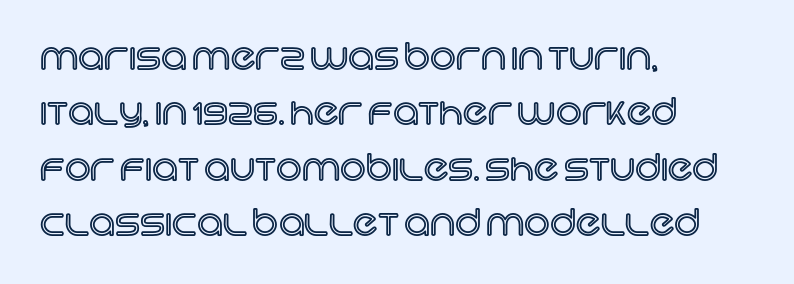
The image shows 36 px text type, upright; set left-aligned, normal line spacing (1.54x), normal letter spacing, not underlined; a large x-height.
